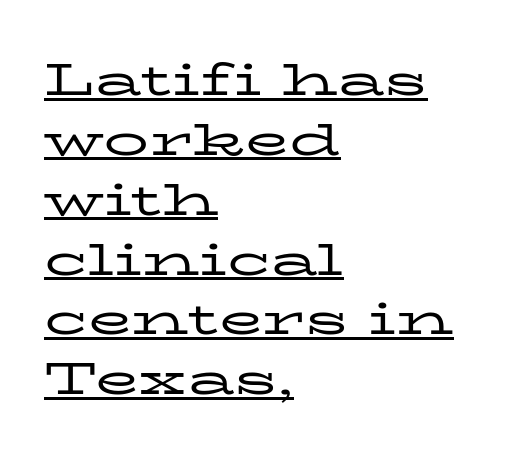
The image shows 45 px regular-weight, wide serif type, upright; set left-aligned, normal line spacing (1.33x), normal letter spacing, underlined; low stroke contrast and a medium x-height.
